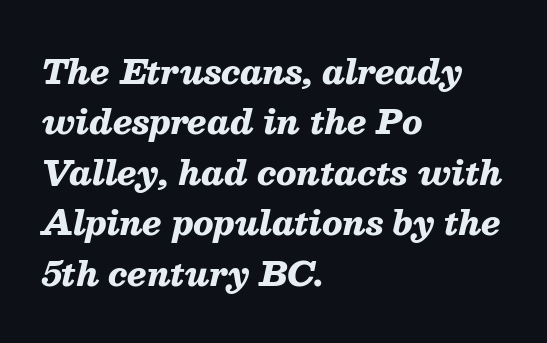
{"italic": "yes", "lean": "right", "slant_degrees": 13, "bold": "yes", "weight": "heavy", "width": "normal", "stroke_contrast": "medium", "x_height": "medium", "monospaced": "no", "underline": "no", "align": "left", "line_spacing": "normal", "line_spacing_ratio": 1.53, "letter_spacing": "normal", "letter_spacing_em": 0.0, "glyph_px": 33}
